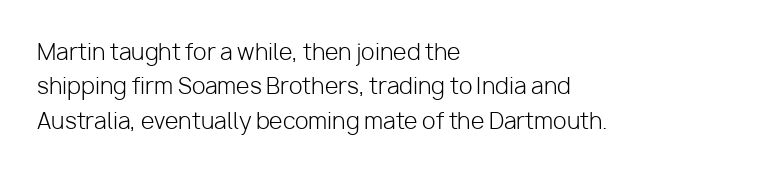
{"italic": "no", "bold": "no", "underline": "no", "align": "left", "line_spacing": "normal", "line_spacing_ratio": 1.56, "letter_spacing": "normal", "letter_spacing_em": 0.0, "glyph_px": 22}
